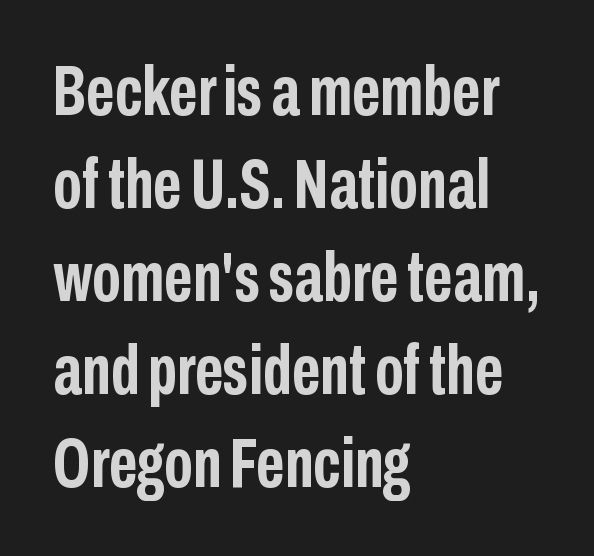
The image shows 70 px semibold, condensed sans-serif type, upright; set left-aligned, normal line spacing (1.33x), normal letter spacing, not underlined; low stroke contrast and a medium x-height.
